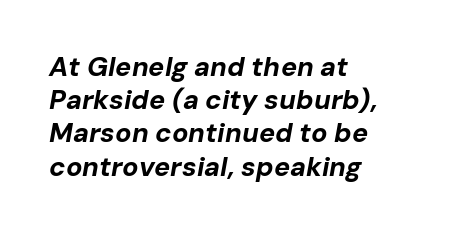
{"italic": "yes", "lean": "right", "slant_degrees": 10, "bold": "yes", "underline": "no", "align": "left", "line_spacing_ratio": 1.23, "letter_spacing": "normal", "letter_spacing_em": 0.0, "glyph_px": 27}
